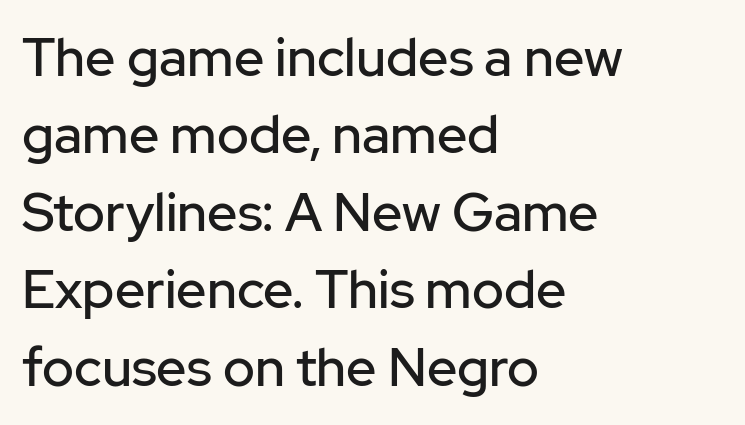
Q: Is the text italic (slanted)? A: No, it is upright.
Q: Is the typeface a serif or a sans-serif typeface? A: Sans-serif.
Q: Is the text underlined? A: No.
Q: How is the paragraph aligned? A: Left-aligned.
Q: Is the spacing between letters normal or unusually wide? A: Normal.
Q: Is the spacing between lines tight, normal or loose? A: Normal.
Q: Width (condensed, normal, or wide)? A: Normal.
Q: Stroke contrast? A: Low.
Q: x-height? A: Medium.
Q: Monospaced? A: No.
